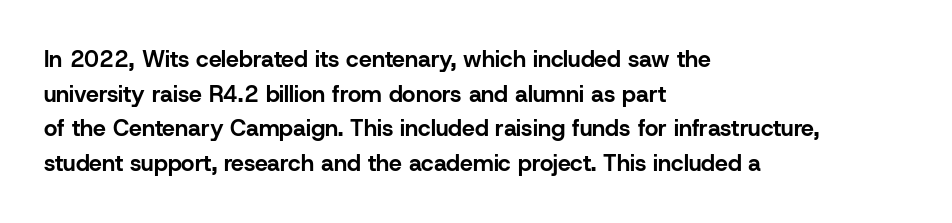
{"italic": "no", "bold": "yes", "underline": "no", "align": "left", "line_spacing": "normal", "line_spacing_ratio": 1.51, "letter_spacing": "normal", "letter_spacing_em": 0.0, "glyph_px": 23}
